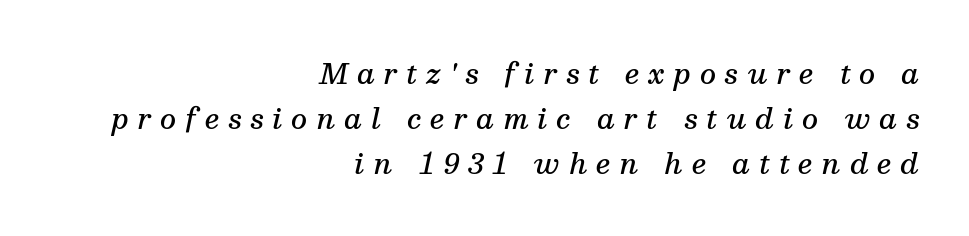
Q: Is the text bold? A: Semi-bold.
Q: Is the text italic (slanted)? A: Yes, it leans right by about 13 degrees.
Q: Is the typeface a serif or a sans-serif typeface? A: Serif.
Q: Is the text underlined? A: No.
Q: How is the paragraph aligned? A: Right-aligned.
Q: Is the spacing between letters normal or unusually wide? A: Unusually wide.
Q: Is the spacing between lines tight, normal or loose? A: Normal.
Q: Width (condensed, normal, or wide)? A: Normal.
Q: Stroke contrast? A: Medium.
Q: x-height? A: Medium.
Q: Monospaced? A: No.
